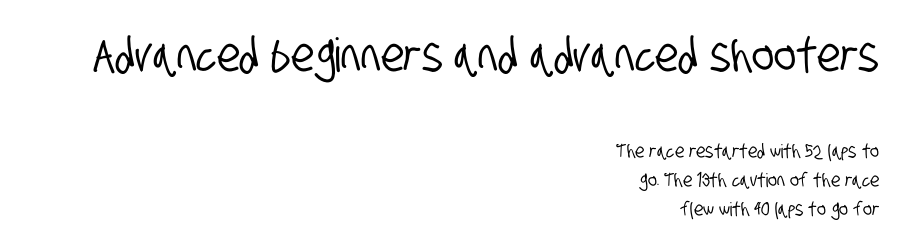
I'd call this a sans setting — the letters go barefoot. Reading top to bottom, the characters get smaller at the block break. Which margin do the lines hug? The right one — the left edge is uneven. Check under the words: just untouched page. The rendering uses natural spacing where letterforms have individual widths. Quick note: interline space is typical.
